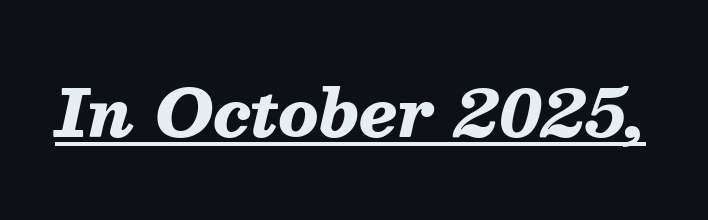
Q: Is the text bold? A: Yes.
Q: Is the text italic (slanted)? A: Yes, it leans right by about 13 degrees.
Q: Is the text underlined? A: Yes.
Q: Is the spacing between letters normal or unusually wide? A: Normal.
Q: Width (condensed, normal, or wide)? A: Normal.
Q: Stroke contrast? A: Medium.
Q: x-height? A: Medium.
Q: Monospaced? A: No.
